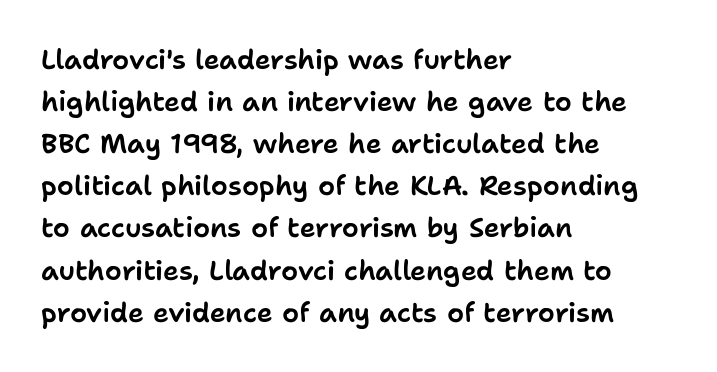
The image shows 27 px text type, upright; set left-aligned, normal line spacing (1.56x), normal letter spacing, not underlined.
